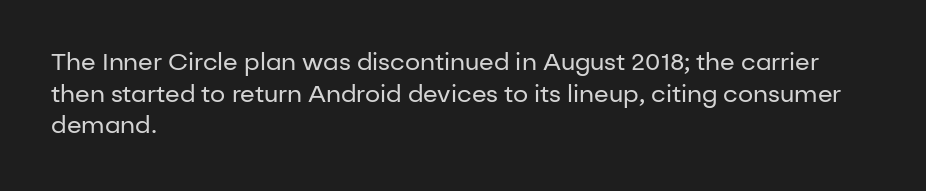
Leftover space on each line is placed entirely after the last word. The typesetting does not lean heavy: it is not bold. Honestly, the letter spacing is just normal — you wouldn't notice it. Underline: absent. If you drew a line through each stem, it would be perfectly vertical.
